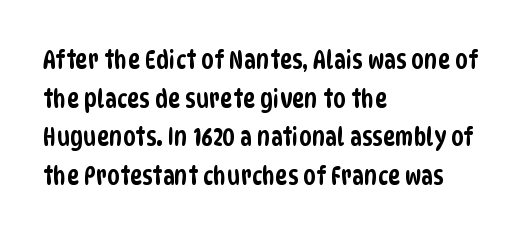
The image shows 26 px text type; set left-aligned, normal line spacing (1.49x), normal letter spacing, not underlined.
